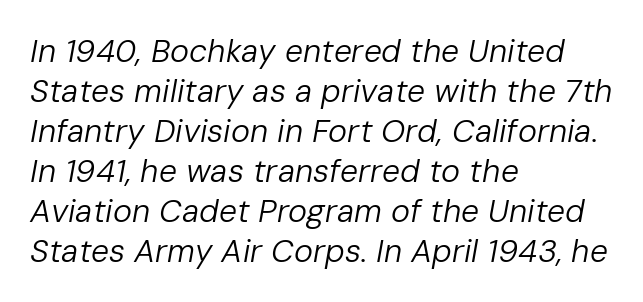
A typesetter would call this leading conventional body-copy spacing. The lettering tilts uniformly, giving the passage an italic look. Spacing verdict: proportional, widths tailored to each character. The letters sit at their default tracking, neither squeezed nor spread.
